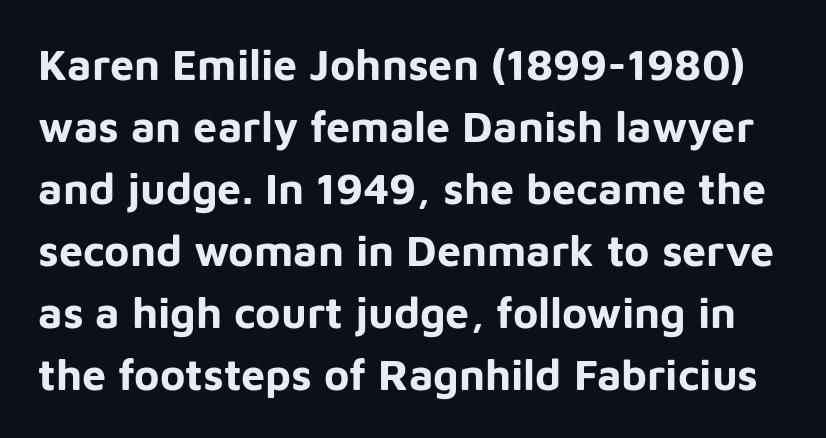
The image shows 43 px bold sans-serif type, upright; set normal line spacing (1.44x), normal letter spacing, not underlined; low stroke contrast and a medium x-height.
